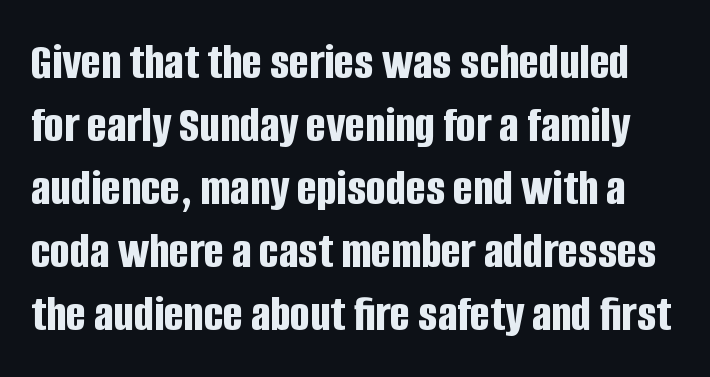
{"serif": "no", "italic": "no", "bold": "yes", "weight": "bold", "width": "condensed", "stroke_contrast": "low", "x_height": "large", "monospaced": "no", "underline": "no", "line_spacing_ratio": 1.21, "letter_spacing": "normal", "letter_spacing_em": 0.0, "glyph_px": 52}
